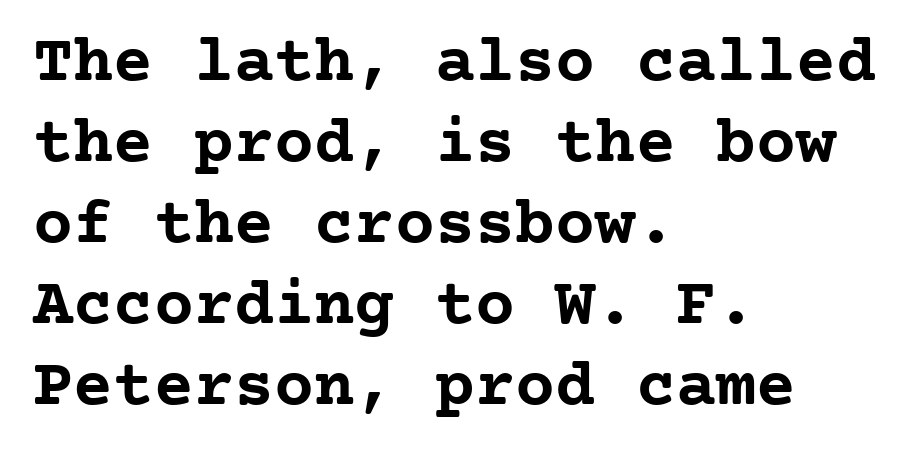
The image shows 67 px semibold serif type, upright, monospaced; set left-aligned, line spacing 1.21x, normal letter spacing, not underlined; low stroke contrast and a medium x-height.
